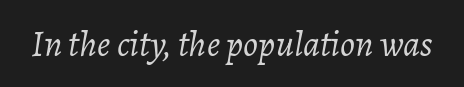
The image shows 37 px light type, italic (leaning right); set normal letter spacing, not underlined; low stroke contrast and a medium x-height.
